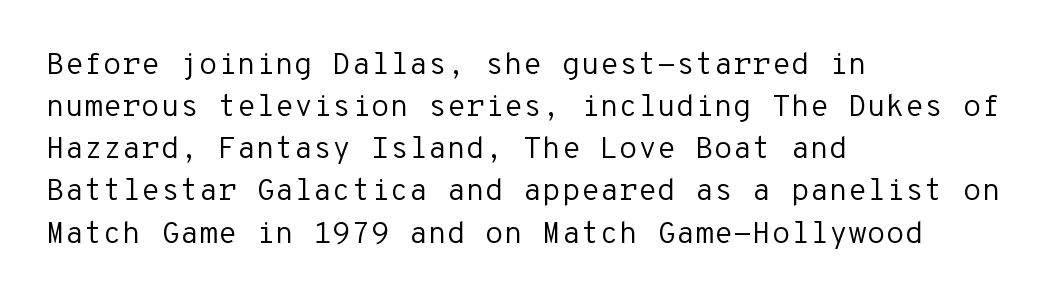
Q: Is the text bold? A: No.
Q: Is the text italic (slanted)? A: No, it is upright.
Q: Is the typeface a serif or a sans-serif typeface? A: Sans-serif.
Q: Is the text underlined? A: No.
Q: How is the paragraph aligned? A: Left-aligned.
Q: Is the spacing between letters normal or unusually wide? A: Normal.
Q: Is the spacing between lines tight, normal or loose? A: Normal.
Q: Width (condensed, normal, or wide)? A: Normal.
Q: Stroke contrast? A: Low.
Q: x-height? A: Medium.
Q: Monospaced? A: Yes.
